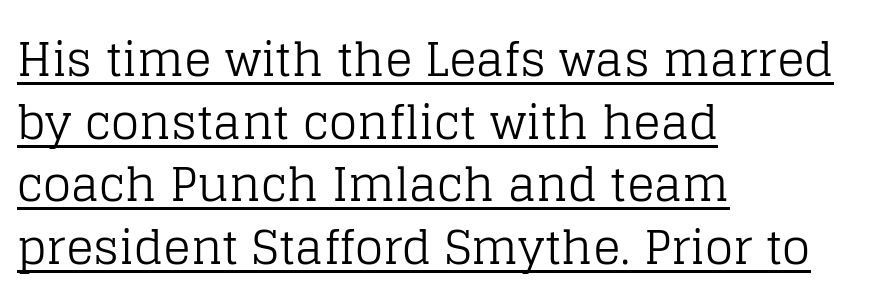
{"serif": "yes", "italic": "no", "bold": "no", "weight": "regular", "width": "normal", "stroke_contrast": "low", "x_height": "large", "monospaced": "no", "underline": "yes", "align": "left", "line_spacing": "normal", "line_spacing_ratio": 1.36, "letter_spacing": "normal", "letter_spacing_em": 0.0, "glyph_px": 46}
